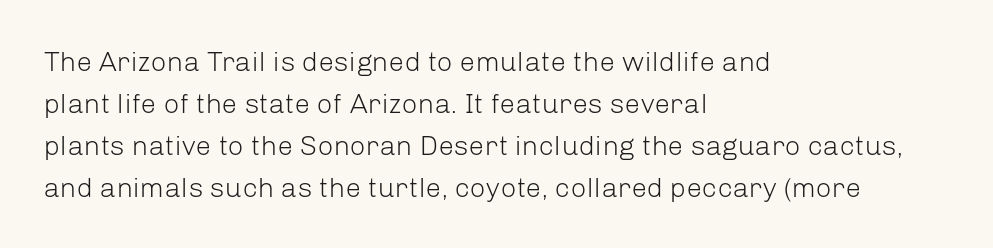
What's the leading like? Ordinary, nothing unusual. Heft: none added — not bold. The zone under the glyphs is completely vacant. Characters remain perfectly vertical along every line. This is sans-serif lettering, the kind often seen on screens and signage. The rendering uses natural spacing where letterforms have individual widths.
